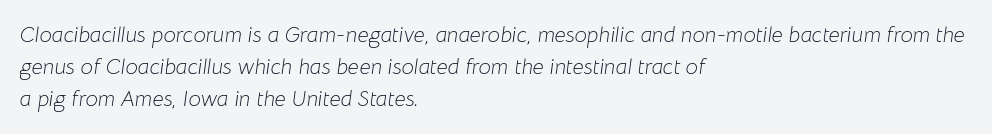
Q: Is the text bold? A: No.
Q: Is the text italic (slanted)? A: Yes, it leans right by about 8 degrees.
Q: Is the text underlined? A: No.
Q: How is the paragraph aligned? A: Left-aligned.
Q: Is the spacing between letters normal or unusually wide? A: Normal.
Q: Is the spacing between lines tight, normal or loose? A: Normal.
